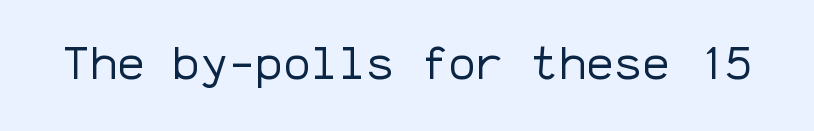
Stems here are at most as thick as an everyday book face. The passage shown is typed in a monospace face where columns stay perfectly aligned. I'd call this a sans setting — the letters go barefoot. Posture: vertical. Characters follow at the spacing the type designer built in.
